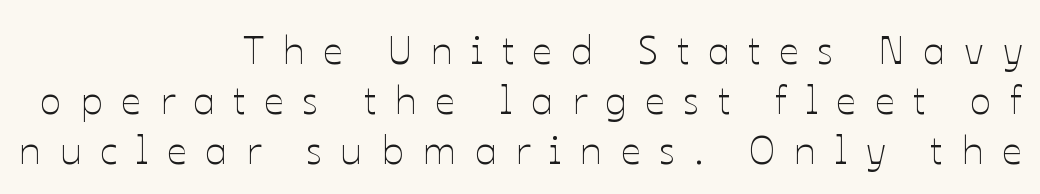
The image shows 40 px thin type, upright; set right-aligned, normal line spacing (1.25x), unusually wide letter spacing (+0.46 em), not underlined; low stroke contrast and a medium x-height.
